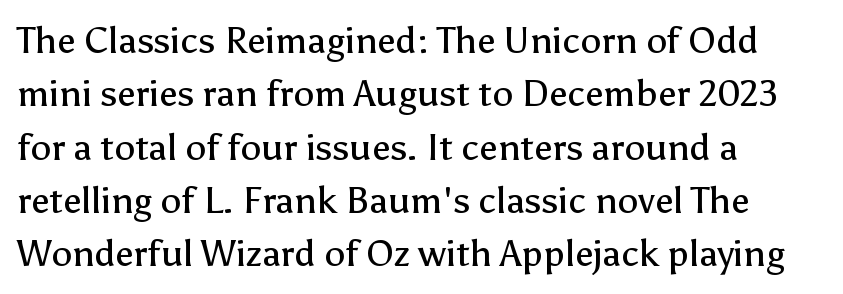
Q: Is the text bold? A: No.
Q: Is the text italic (slanted)? A: No, it is upright.
Q: Is the typeface a serif or a sans-serif typeface? A: Sans-serif.
Q: Is the text underlined? A: No.
Q: How is the paragraph aligned? A: Left-aligned.
Q: Is the spacing between letters normal or unusually wide? A: Normal.
Q: Is the spacing between lines tight, normal or loose? A: Normal.
Q: Width (condensed, normal, or wide)? A: Normal.
Q: Stroke contrast? A: Low.
Q: x-height? A: Medium.
Q: Monospaced? A: No.
